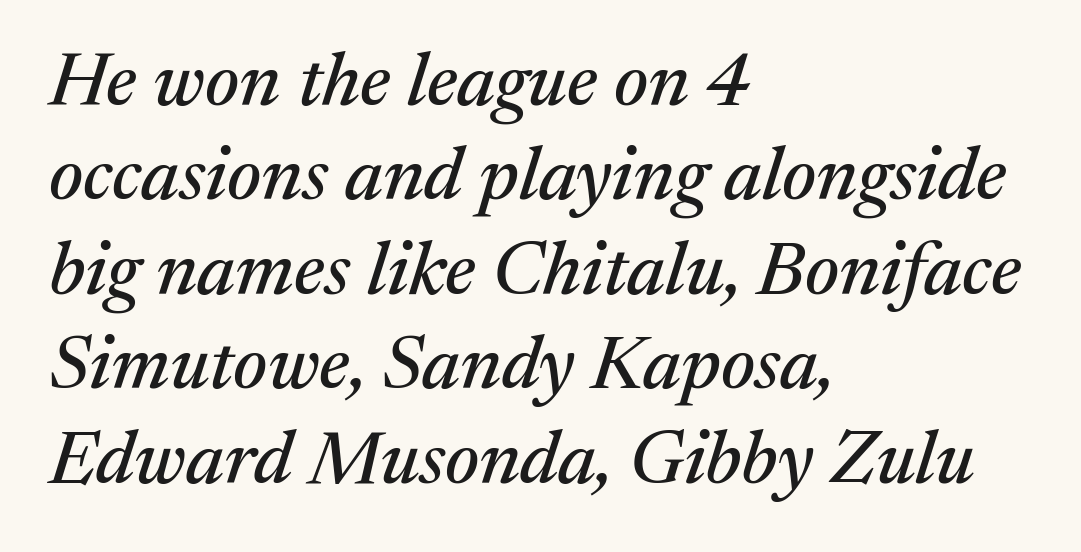
The image shows 75 px serif type, italic (leaning right); set left-aligned, normal line spacing (1.26x), normal letter spacing, not underlined; medium stroke contrast and a medium x-height.
